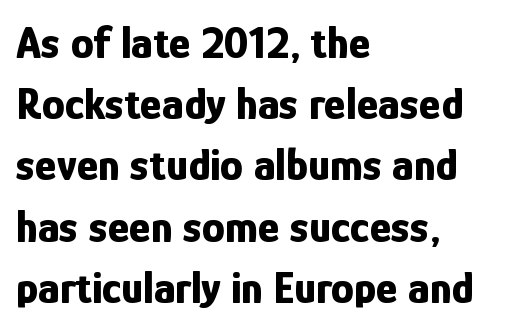
These words are printed bold, with thick strokes throughout. Vertical strokes here are truly vertical. The string is rendered with underlining switched off. Words appear dense and cohesive because spacing is normal. The line-height multiplier appears to be the usual default. You could not count columns in this text — the font is proportionally spaced.
